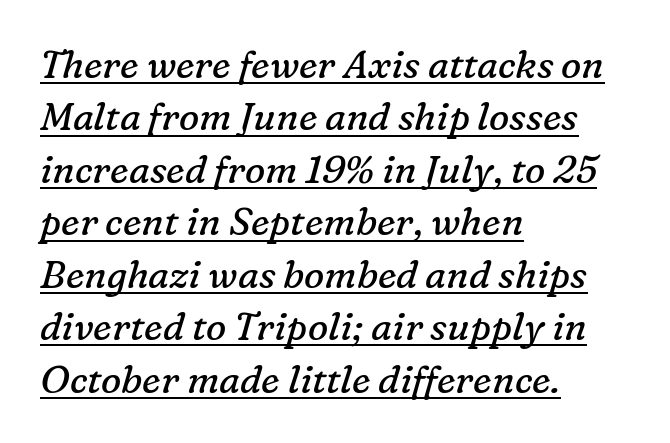
Q: Is the text bold? A: No.
Q: Is the text italic (slanted)? A: Yes, it leans right by about 16 degrees.
Q: Is the typeface a serif or a sans-serif typeface? A: Serif.
Q: Is the text underlined? A: Yes.
Q: How is the paragraph aligned? A: Left-aligned.
Q: Is the spacing between letters normal or unusually wide? A: Normal.
Q: Is the spacing between lines tight, normal or loose? A: Normal.
Q: Width (condensed, normal, or wide)? A: Normal.
Q: Stroke contrast? A: Low.
Q: x-height? A: Medium.
Q: Monospaced? A: No.
